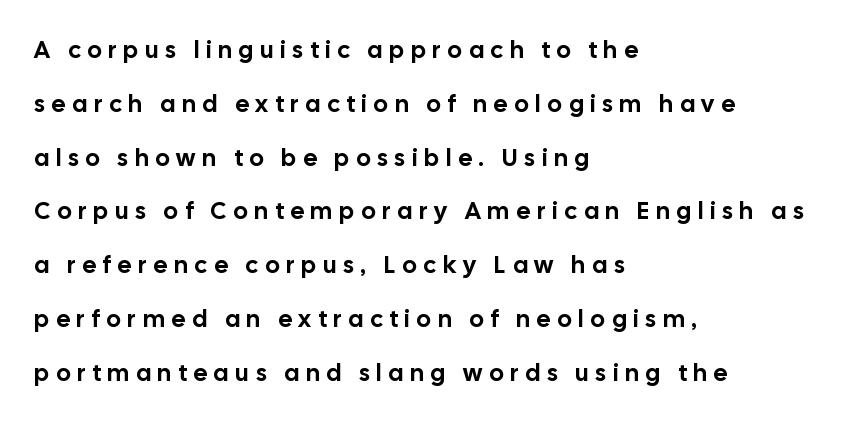
{"italic": "no", "underline": "no", "align": "left", "line_spacing": "loose", "line_spacing_ratio": 2.24, "letter_spacing": "wide", "letter_spacing_em": 0.29, "glyph_px": 24}
